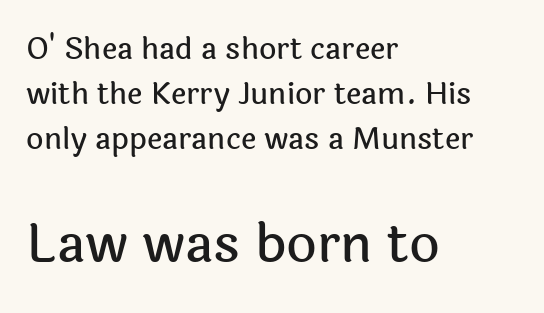
Leftover space on each line is placed entirely after the last word. If you measured baseline to baseline, you'd find a middling distance. Honestly, there is no underline to notice here at all. The typography opts for an upright posture over an oblique one. Do the characters align in a grid? No, the font is proportional.
